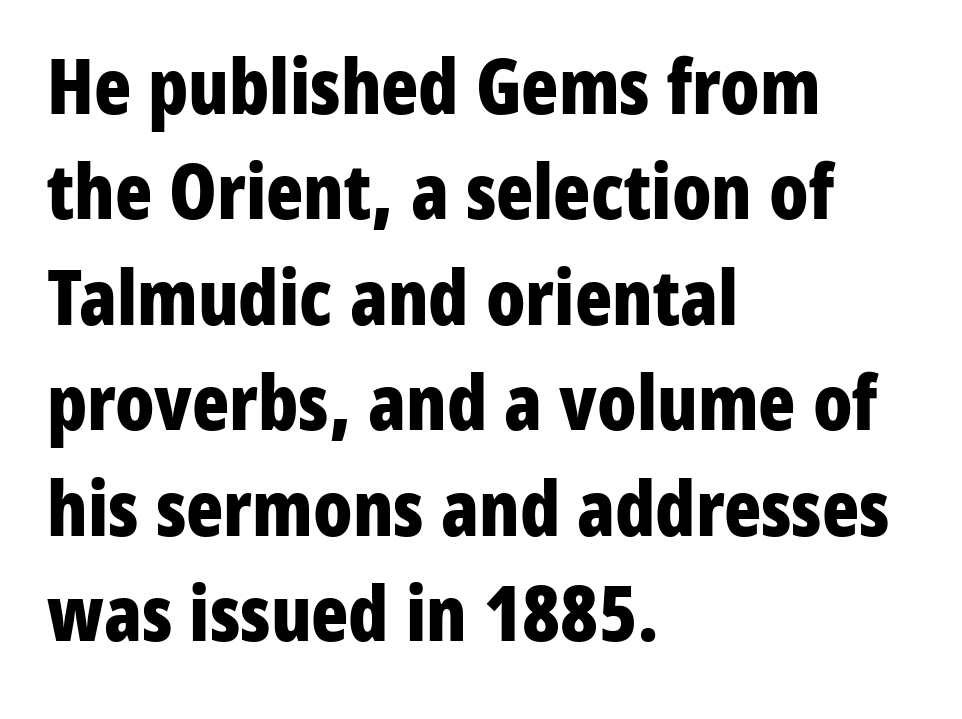
The designer left line spacing at the default. Horizontal alignment here is leftward, the default for most running prose. Bare-footed words on every line. The gaps between neighbouring characters are ordinary and unremarkable. No feet cap the strokes, marking this as sans-serif type.
